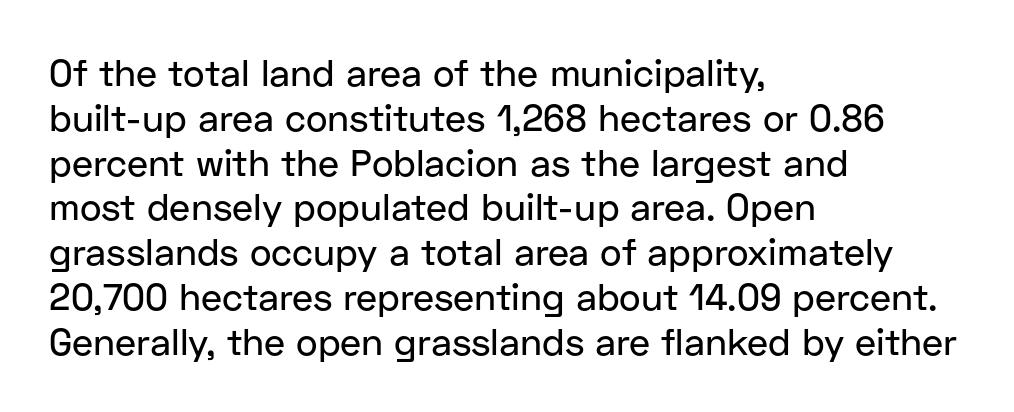
{"serif": "no", "italic": "no", "width": "normal", "stroke_contrast": "low", "x_height": "medium", "monospaced": "no", "underline": "no", "align": "left", "line_spacing_ratio": 1.21, "letter_spacing": "normal", "letter_spacing_em": 0.0, "glyph_px": 37}
